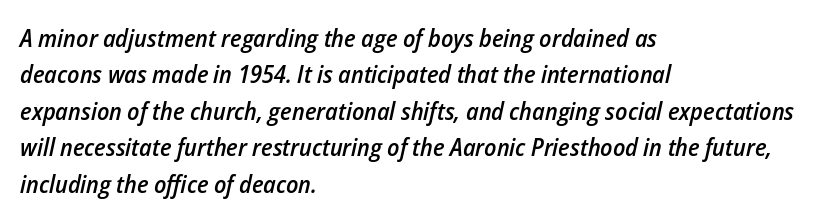
Q: Is the text bold? A: Semi-bold.
Q: Is the text italic (slanted)? A: Yes, it leans right by about 12 degrees.
Q: Is the text underlined? A: No.
Q: How is the paragraph aligned? A: Left-aligned.
Q: Is the spacing between letters normal or unusually wide? A: Normal.
Q: Is the spacing between lines tight, normal or loose? A: Normal.
